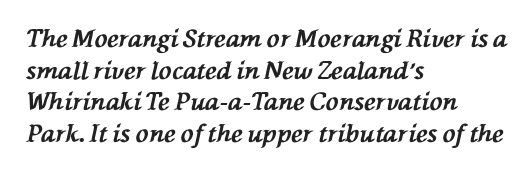
{"italic": "yes", "lean": "left", "slant_degrees": 76, "bold": "yes", "underline": "no", "align": "left", "line_spacing": "normal", "line_spacing_ratio": 1.32, "letter_spacing": "normal", "letter_spacing_em": 0.0, "glyph_px": 24}
